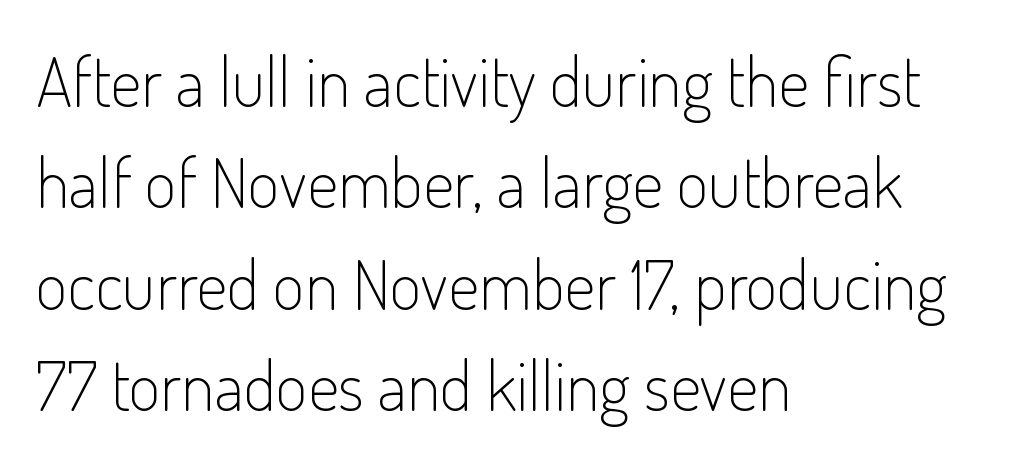
Q: Is the text bold? A: No.
Q: Is the text italic (slanted)? A: No, it is upright.
Q: Is the typeface a serif or a sans-serif typeface? A: Sans-serif.
Q: Is the text underlined? A: No.
Q: How is the paragraph aligned? A: Left-aligned.
Q: Is the spacing between letters normal or unusually wide? A: Normal.
Q: Is the spacing between lines tight, normal or loose? A: Normal.
Q: Width (condensed, normal, or wide)? A: Condensed.
Q: Stroke contrast? A: Low.
Q: x-height? A: Small.
Q: Monospaced? A: No.
